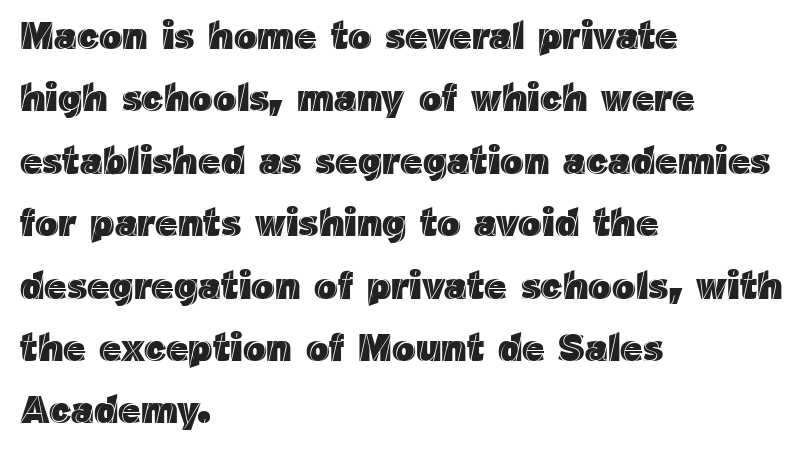
{"italic": "no", "width": "normal", "x_height": "medium", "monospaced": "no", "underline": "no", "align": "left", "line_spacing": "normal", "line_spacing_ratio": 1.6, "letter_spacing": "normal", "letter_spacing_em": 0.0, "glyph_px": 39}
